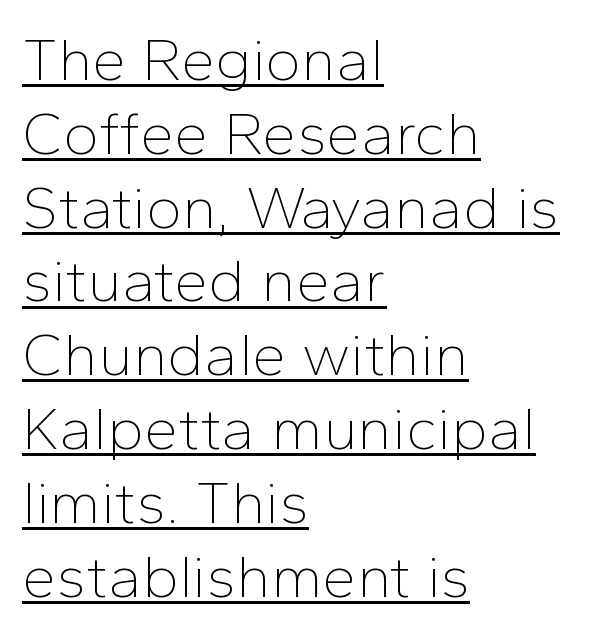
The image shows 61 px thin sans-serif type, upright; set left-aligned, line spacing 1.21x, normal letter spacing, underlined; low stroke contrast and a medium x-height.
